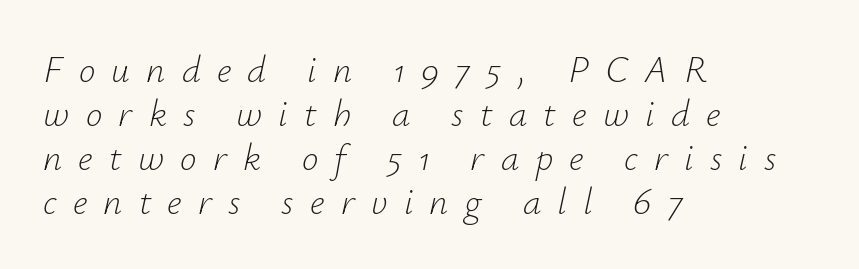
Summary of weight: not heavy and not bold. Anything drawn beneath the words? Only blank space. The specimen reads as italic at a glance. These lines stack with their left ends in a neat column.
